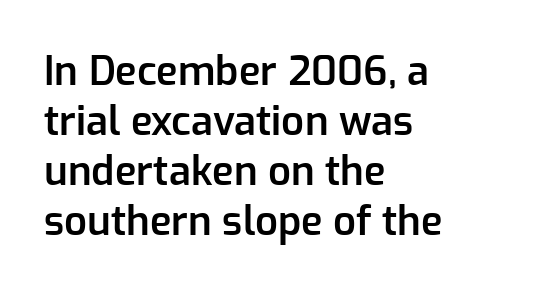
Q: Is the text bold? A: Semi-bold.
Q: Is the text italic (slanted)? A: No, it is upright.
Q: Is the typeface a serif or a sans-serif typeface? A: Sans-serif.
Q: Is the text underlined? A: No.
Q: How is the paragraph aligned? A: Left-aligned.
Q: Is the spacing between letters normal or unusually wide? A: Normal.
Q: Is the spacing between lines tight, normal or loose? A: Normal.
Q: Width (condensed, normal, or wide)? A: Normal.
Q: Stroke contrast? A: Low.
Q: x-height? A: Medium.
Q: Monospaced? A: No.
